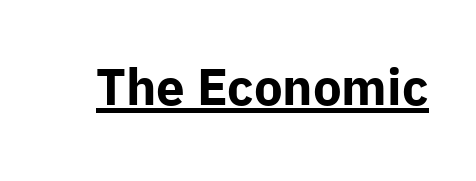
The image shows 51 px bold sans-serif type, upright; set normal letter spacing, underlined; low stroke contrast and a medium x-height.
